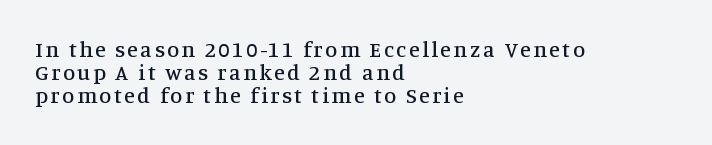
Q: Is the text italic (slanted)? A: No, it is upright.
Q: Is the text underlined? A: No.
Q: How is the paragraph aligned? A: Left-aligned.
Q: Is the spacing between lines tight, normal or loose? A: Tight.
